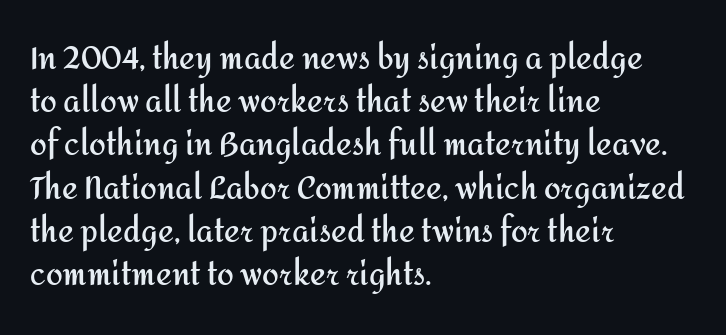
The image shows 30 px semibold sans-serif type, upright; set left-aligned, normal line spacing (1.44x), normal letter spacing, not underlined; medium stroke contrast and a medium x-height.
